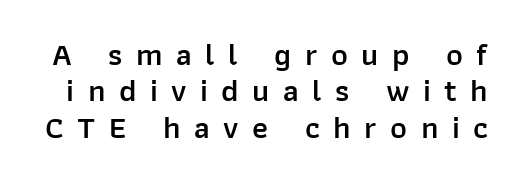
{"serif": "no", "italic": "no", "bold": "semi", "weight": "semibold", "width": "normal", "stroke_contrast": "low", "x_height": "medium", "monospaced": "no", "underline": "no", "line_spacing": "tight", "line_spacing_ratio": 1.14, "letter_spacing": "wide", "letter_spacing_em": 0.42, "glyph_px": 32}
